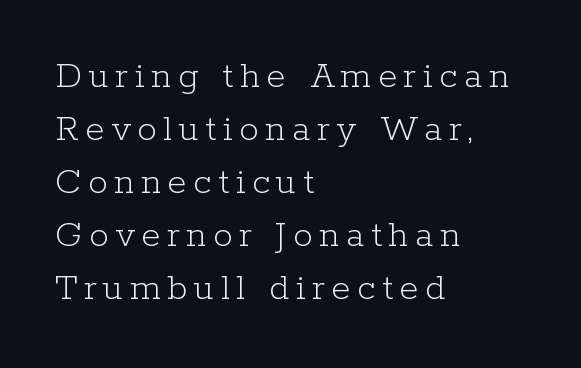
Caption: multi-line text, flush left, ragged right. Is this a fixed-width face? No — the glyphs have proportional, varying widths. Bold? No — there's no thickening of the strokes. The axis of the letterforms is exactly vertical. Each letter's strokes conclude with small projecting serifs. Descenders hang freely into open space.
